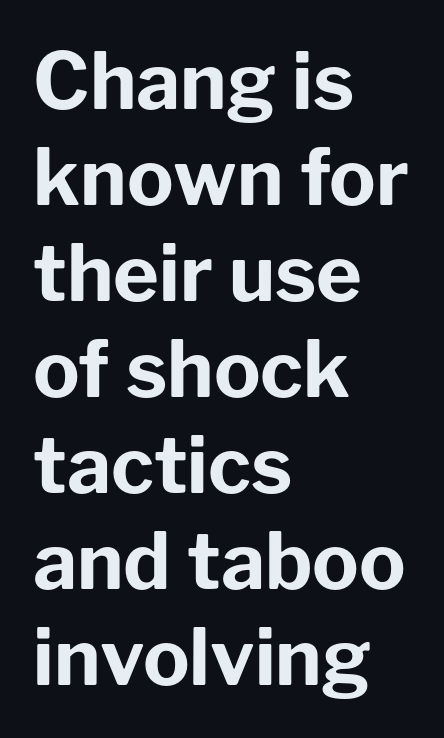
The image shows 78 px bold sans-serif type, upright; set left-aligned, line spacing 1.23x, normal letter spacing, not underlined; low stroke contrast and a medium x-height.
